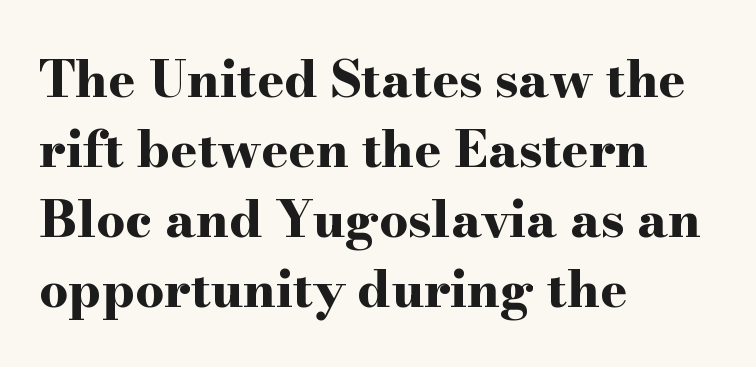
{"serif": "yes", "italic": "no", "bold": "yes", "weight": "bold", "width": "wide", "stroke_contrast": "high", "x_height": "small", "monospaced": "no", "underline": "no", "align": "left", "line_spacing": "normal", "line_spacing_ratio": 1.37, "letter_spacing": "normal", "letter_spacing_em": 0.0, "glyph_px": 51}
